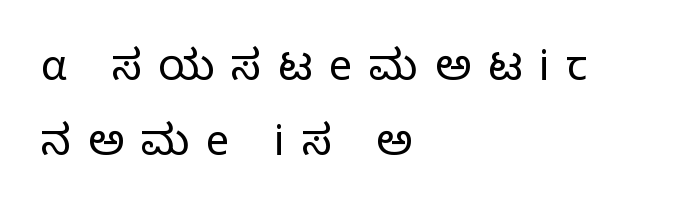
Unbolded letterforms with no extra heft. Quick note: underline off. Varying glyph widths throughout — classic text-font behaviour. The letters carry no serifs — their stems end cleanly without finishing strokes. The line texture is sparse and dotted thanks to wide tracking. If you drew a ruler down the left edge, every line would touch it.
